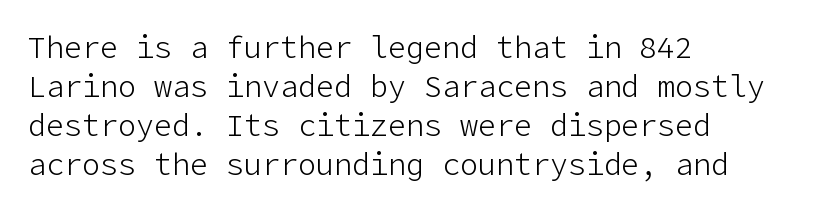
The typeface chosen for these lines omits serifs. Anything drawn beneath the words? Only blank space. The weight tops out at a normal text grade. Does the lettering tilt? It doesn't — this is upright. Tracking here is standard; glyphs follow each other at the usual distance.
